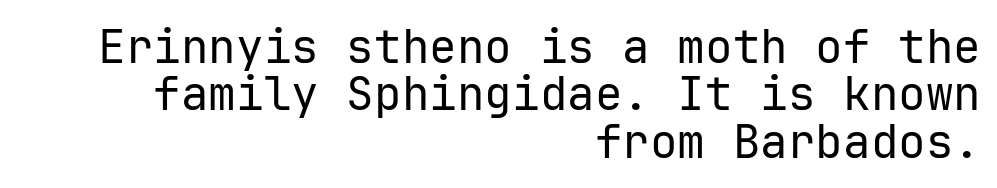
Q: Is the text bold? A: No.
Q: Is the text italic (slanted)? A: No, it is upright.
Q: Is the typeface a serif or a sans-serif typeface? A: Sans-serif.
Q: Is the text underlined? A: No.
Q: How is the paragraph aligned? A: Right-aligned.
Q: Is the spacing between letters normal or unusually wide? A: Normal.
Q: Is the spacing between lines tight, normal or loose? A: Tight.
Q: Width (condensed, normal, or wide)? A: Normal.
Q: Stroke contrast? A: Low.
Q: x-height? A: Medium.
